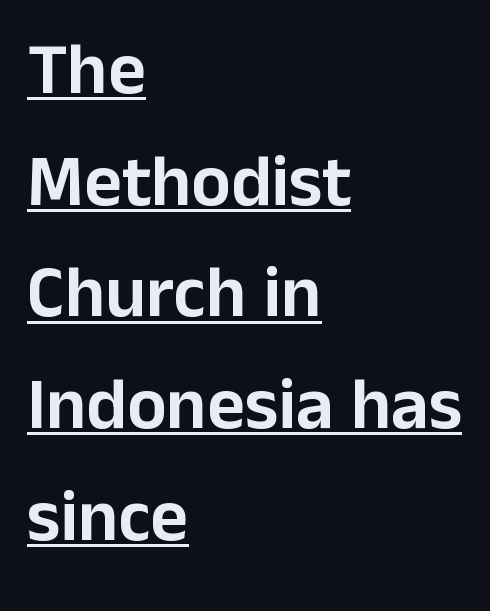
The image shows 73 px sans-serif type, upright; set left-aligned, normal line spacing (1.53x), normal letter spacing, underlined; low stroke contrast and a medium x-height.
